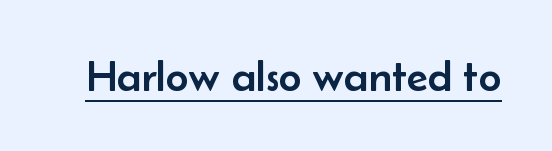
The image shows 44 px sans-serif type, upright; set normal letter spacing, underlined; low stroke contrast and a small x-height.
